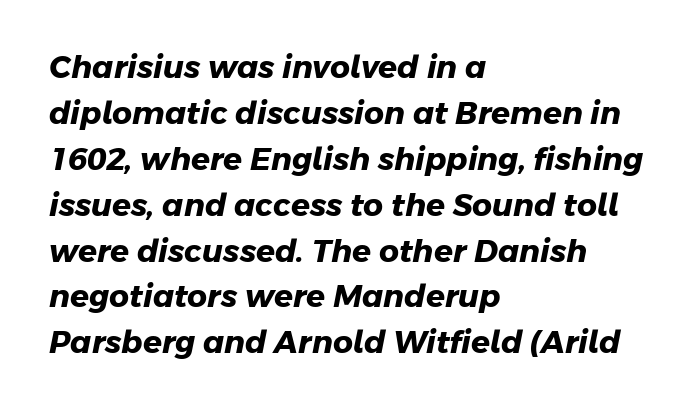
The image shows 31 px heavy sans-serif type; set left-aligned, normal line spacing (1.48x), normal letter spacing, not underlined; low stroke contrast and a medium x-height.
